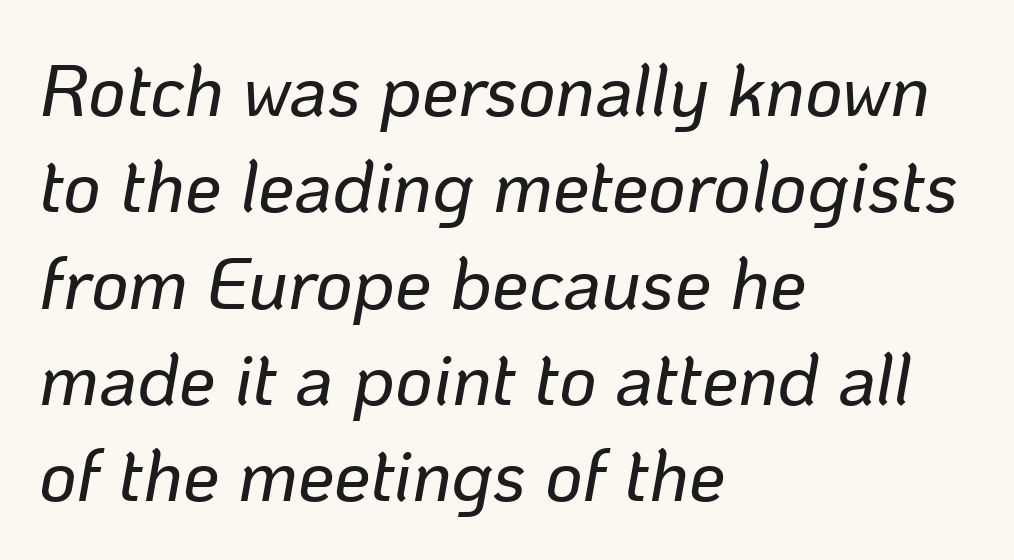
Q: Is the text italic (slanted)? A: Yes, it leans right by about 10 degrees.
Q: Is the text underlined? A: No.
Q: How is the paragraph aligned? A: Left-aligned.
Q: Is the spacing between letters normal or unusually wide? A: Normal.
Q: Is the spacing between lines tight, normal or loose? A: Normal.
Q: Width (condensed, normal, or wide)? A: Normal.
Q: Stroke contrast? A: Low.
Q: x-height? A: Medium.
Q: Monospaced? A: No.
